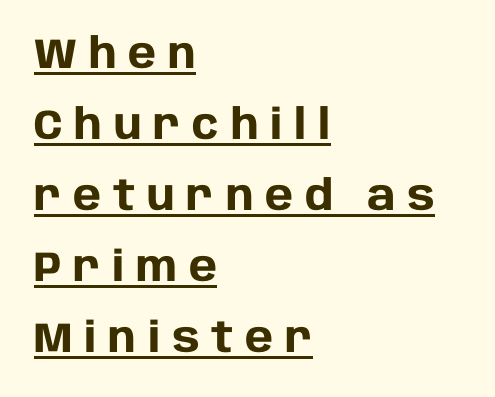
The ragged edge is on the right, which tells us the setting is flush left. The rows are spaced the way most documents space them. Descenders here cross a horizontal rule under the line. Think of a printed novel: that variable character pitch is what you see here. Substantial extra tracking has been applied to these lines.
